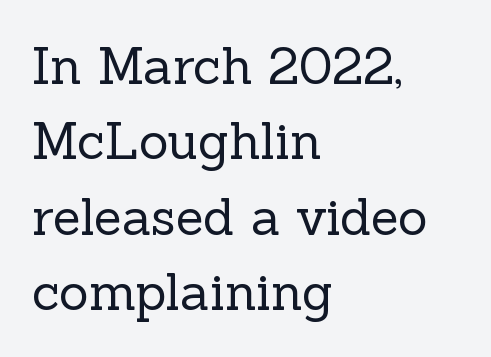
The image shows 51 px regular-weight serif type, upright; set left-aligned, normal line spacing (1.48x), normal letter spacing, not underlined; a medium x-height.
